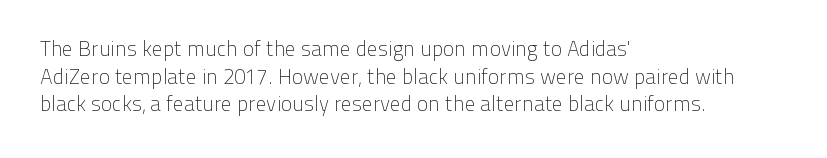
The image shows 21 px text type, upright; set left-aligned, normal line spacing (1.31x), normal letter spacing, not underlined.
